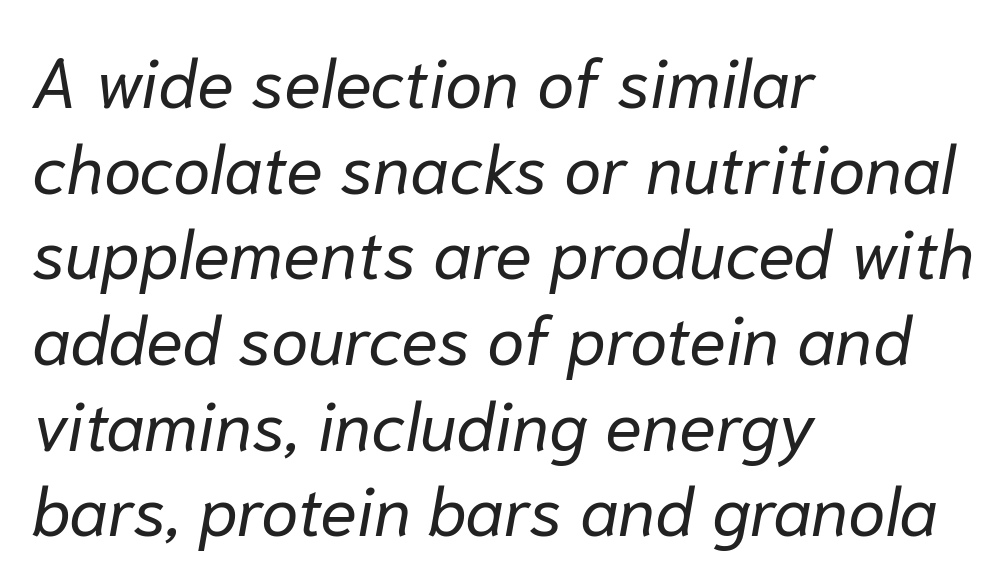
{"italic": "yes", "lean": "right", "slant_degrees": 10, "bold": "no", "weight": "regular", "width": "normal", "stroke_contrast": "low", "x_height": "medium", "monospaced": "no", "underline": "no", "align": "left", "line_spacing": "normal", "line_spacing_ratio": 1.26, "letter_spacing": "normal", "letter_spacing_em": 0.0, "glyph_px": 68}
